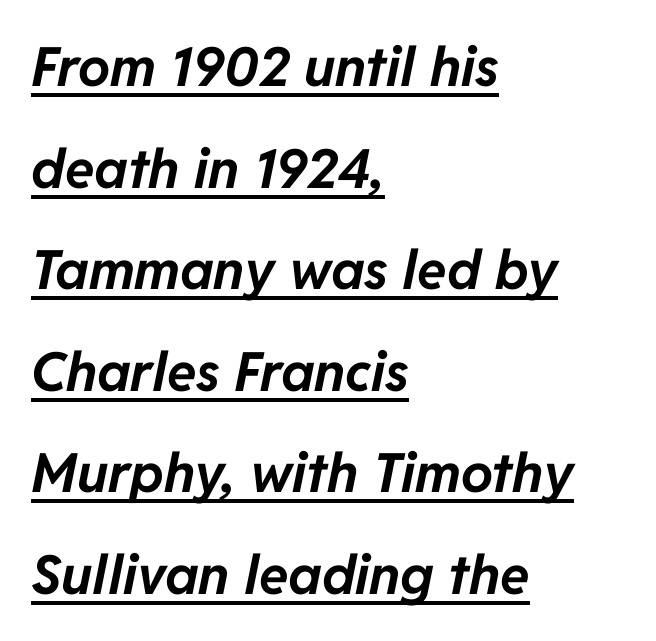
The image shows 54 px bold type, italic (leaning right); set left-aligned, line spacing 1.88x, normal letter spacing, underlined; low stroke contrast and a medium x-height.
